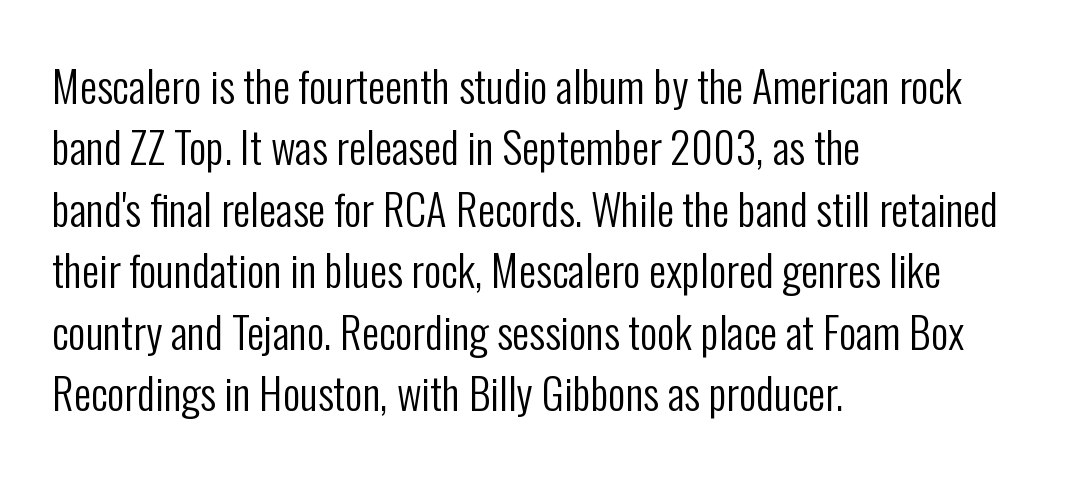
The image shows 43 px regular-weight, condensed sans-serif type, upright; set left-aligned, normal line spacing (1.43x), normal letter spacing, not underlined; low stroke contrast and a medium x-height.
